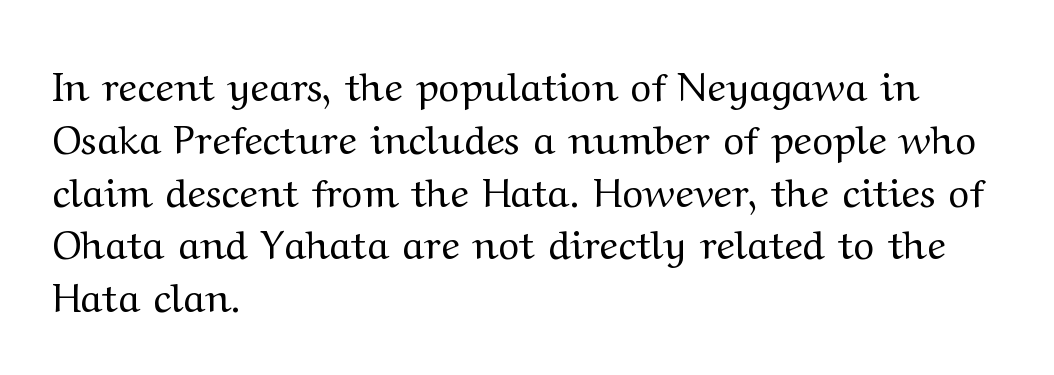
The image shows 40 px regular-weight, wide serif type, upright; set left-aligned, normal line spacing (1.32x), normal letter spacing, not underlined; medium stroke contrast and a medium x-height.
